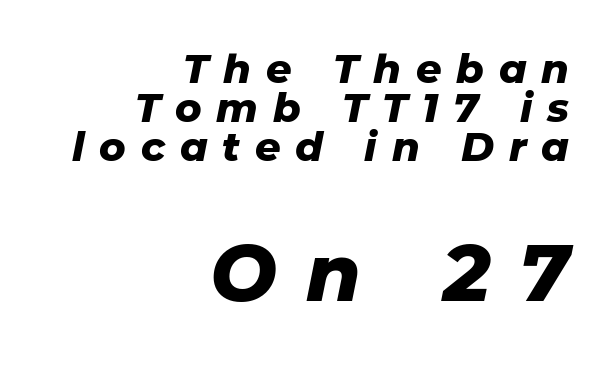
{"italic": "yes", "lean": "right", "slant_degrees": 11, "bold": "yes", "weight": "heavy", "width": "normal", "stroke_contrast": "low", "x_height": "medium", "monospaced": "no", "underline": "no", "align": "right", "line_spacing": "tight", "line_spacing_ratio": 0.97, "letter_spacing": "wide", "letter_spacing_em": 0.37, "larger_block": "second", "size_ratio": 1.98, "glyph_px": 79}
